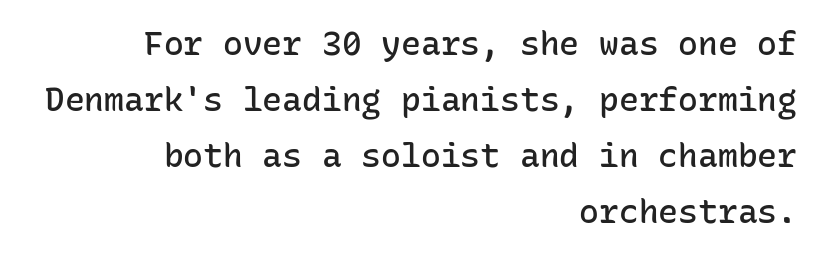
The baseline area is clear. Monospaced: the letters line up in strict vertical columns. A bit beefed up — I'd call it semibold rather than bold. A typesetter would call this zero additional tracking. Examine the stroke ends and you'll find no serifs.
